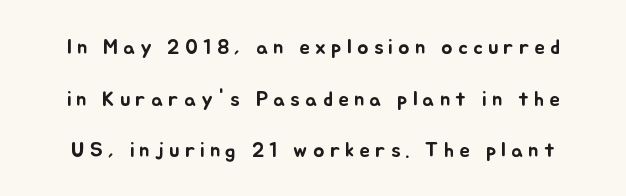
A clean baseline with only descenders dipping below it. Italic: no, the glyphs are upright roman. Vertically, the passage feels expansive, rows floating well apart. Does extra space separate the letters? Yes, quite a lot of it.
